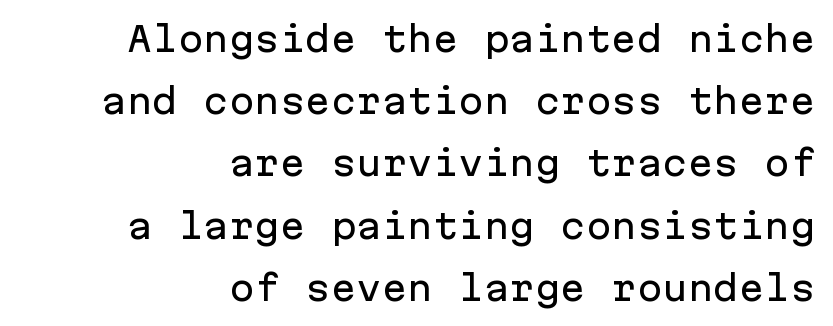
What stands out about the letter spacing? Nothing — it is the standard amount. Clear beneath every line of the passage. Characters remain perfectly vertical along every line. Regarding serifs, this sample does without them. These lines are rendered in a fixed-pitch font.
